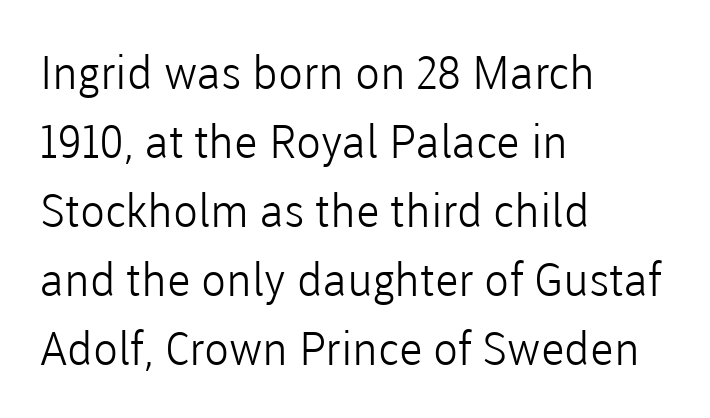
{"serif": "no", "italic": "no", "bold": "no", "weight": "light", "width": "normal", "stroke_contrast": "low", "x_height": "medium", "monospaced": "no", "underline": "no", "align": "left", "line_spacing": "normal", "line_spacing_ratio": 1.5, "letter_spacing": "normal", "letter_spacing_em": 0.0, "glyph_px": 46}
